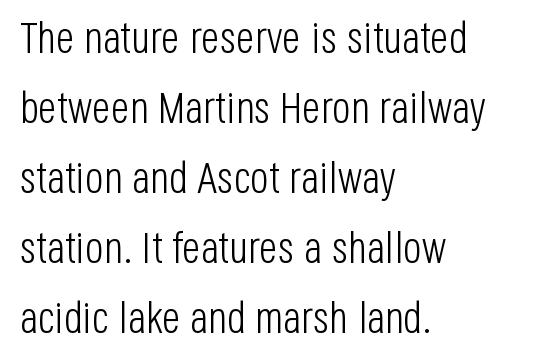
Q: Is the text bold? A: No.
Q: Is the text italic (slanted)? A: No, it is upright.
Q: Is the typeface a serif or a sans-serif typeface? A: Sans-serif.
Q: Is the text underlined? A: No.
Q: How is the paragraph aligned? A: Left-aligned.
Q: Is the spacing between letters normal or unusually wide? A: Normal.
Q: Is the spacing between lines tight, normal or loose? A: Normal.
Q: Width (condensed, normal, or wide)? A: Condensed.
Q: Stroke contrast? A: Low.
Q: x-height? A: Large.
Q: Monospaced? A: No.
